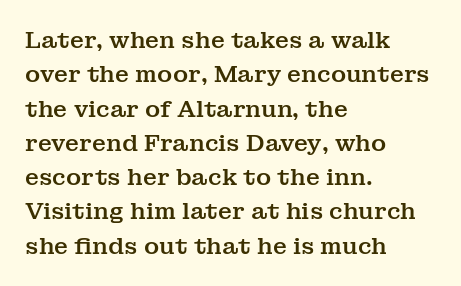
The image shows 23 px text type, upright; set left-aligned, normal line spacing (1.49x), normal letter spacing, not underlined.
